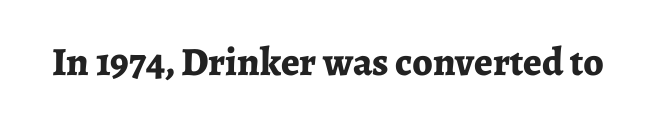
Q: Is the text bold? A: Yes.
Q: Is the text italic (slanted)? A: No, it is upright.
Q: Is the typeface a serif or a sans-serif typeface? A: Serif.
Q: Is the text underlined? A: No.
Q: Is the spacing between letters normal or unusually wide? A: Normal.
Q: Width (condensed, normal, or wide)? A: Normal.
Q: Stroke contrast? A: Low.
Q: x-height? A: Medium.
Q: Monospaced? A: No.
